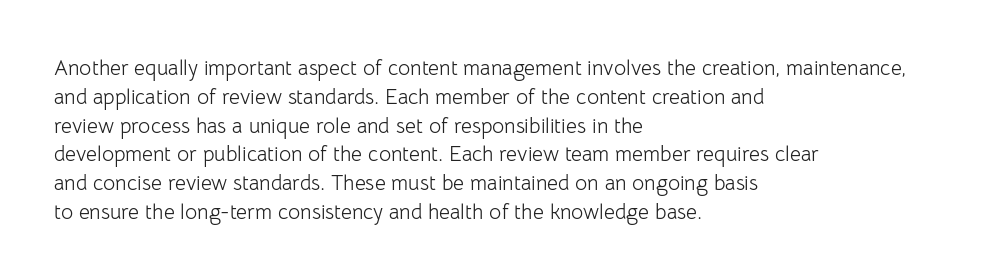
The image shows 21 px text type, upright; set left-aligned, normal line spacing (1.37x), normal letter spacing, not underlined.
